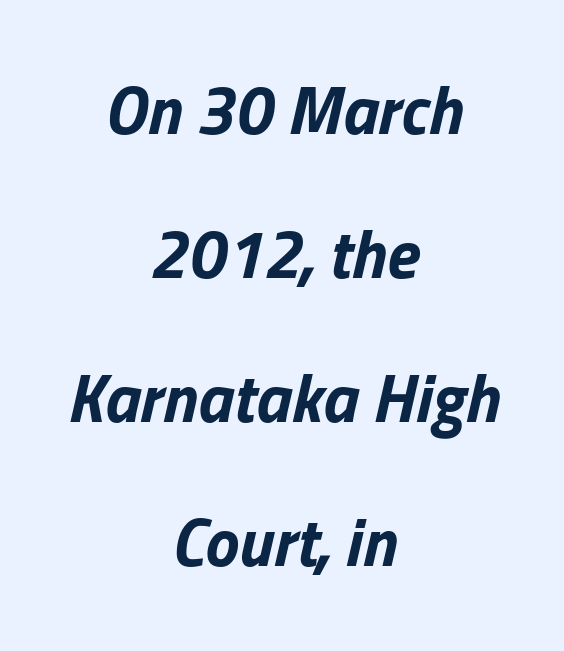
The image shows 68 px bold type, italic (leaning right); set centered, loose line spacing (2.12x), normal letter spacing, not underlined; low stroke contrast and a medium x-height.
